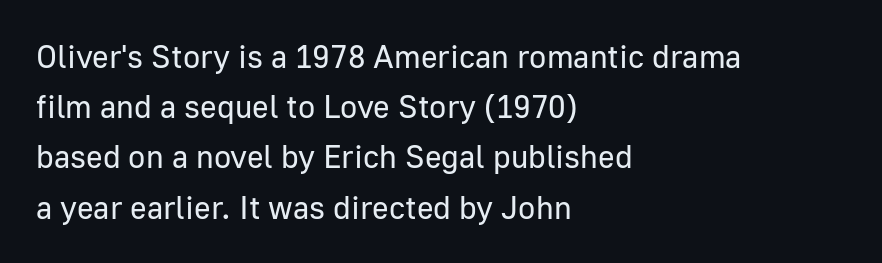
{"serif": "no", "italic": "no", "bold": "no", "weight": "regular", "width": "normal", "stroke_contrast": "low", "x_height": "medium", "monospaced": "no", "underline": "no", "align": "left", "line_spacing": "normal", "line_spacing_ratio": 1.57, "letter_spacing": "normal", "letter_spacing_em": 0.0, "glyph_px": 32}
